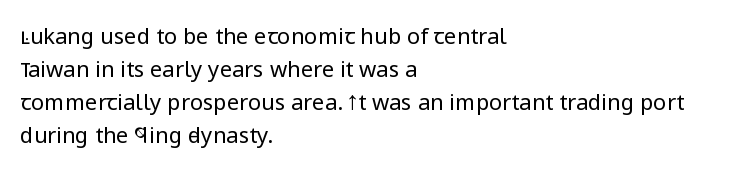
Q: Is the text bold? A: No.
Q: Is the text italic (slanted)? A: No, it is upright.
Q: Is the text underlined? A: No.
Q: How is the paragraph aligned? A: Left-aligned.
Q: Is the spacing between letters normal or unusually wide? A: Normal.
Q: Is the spacing between lines tight, normal or loose? A: Normal.
